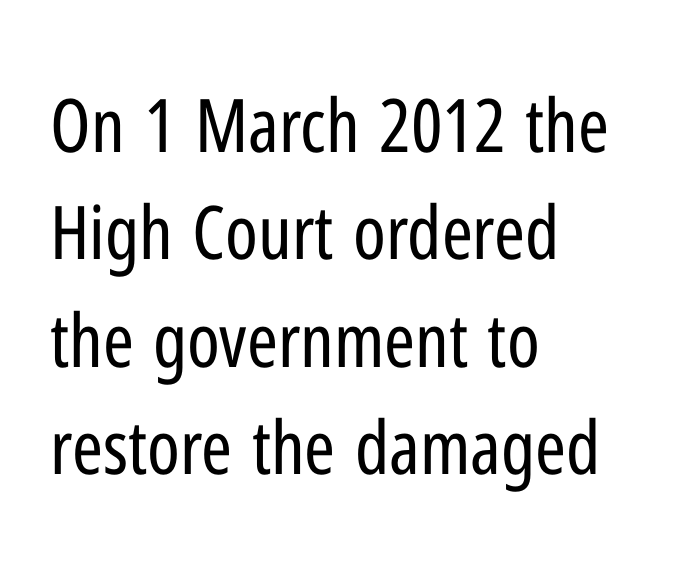
Font category for this specimen: sans-serif. Does the copy run flush right? No — it runs flush left. Character widths vary here, with narrow letters taking less room than wide ones. Compared with a typical body face, this is equally light or lighter still. This sample keeps an unexceptional amount of space between lines. The foot of each line stays bare and open.
